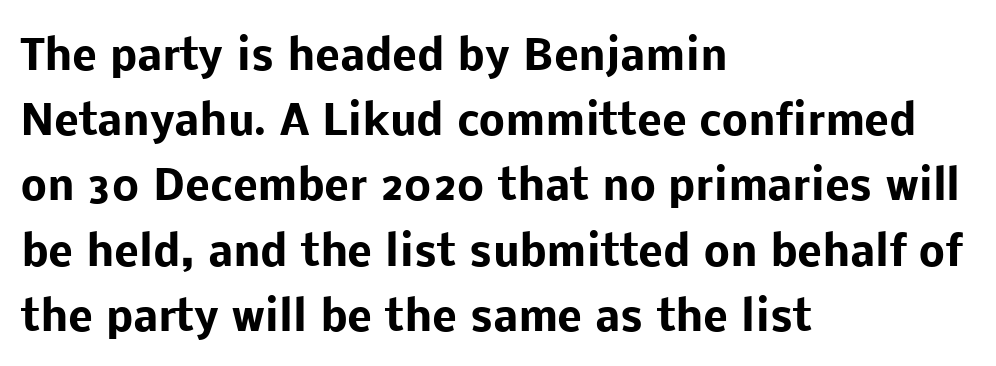
The image shows 41 px heavy sans-serif type, upright; set left-aligned, normal line spacing (1.59x), normal letter spacing, not underlined; low stroke contrast and a medium x-height.
